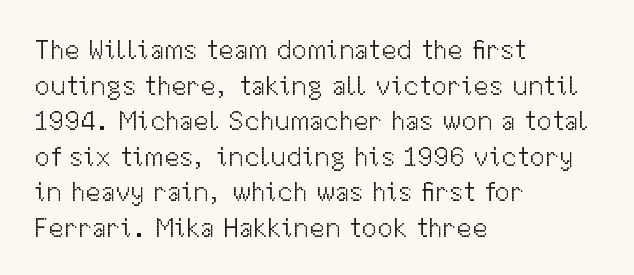
Q: Is the text bold? A: No.
Q: Is the text italic (slanted)? A: No, it is upright.
Q: Is the typeface a serif or a sans-serif typeface? A: Sans-serif.
Q: Is the text underlined? A: No.
Q: How is the paragraph aligned? A: Left-aligned.
Q: Is the spacing between letters normal or unusually wide? A: Normal.
Q: Is the spacing between lines tight, normal or loose? A: Normal.
Q: Width (condensed, normal, or wide)? A: Normal.
Q: Stroke contrast? A: Medium.
Q: x-height? A: Medium.
Q: Monospaced? A: No.
